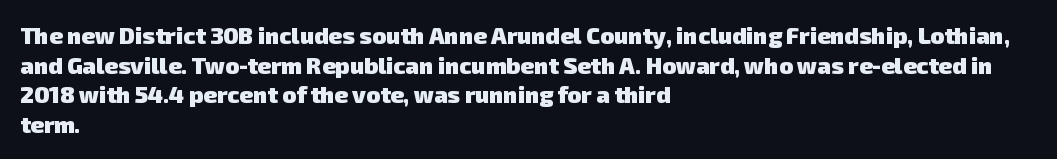
The image shows 23 px bold type; set left-aligned, normal line spacing (1.29x), normal letter spacing, not underlined.
